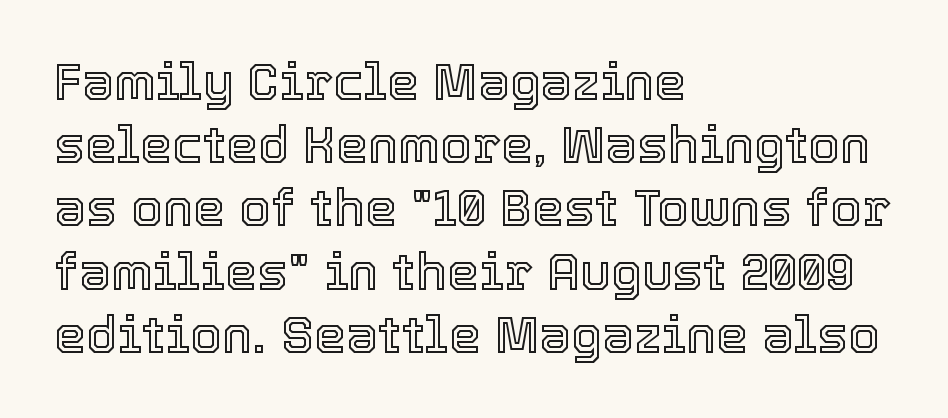
Q: Is the text italic (slanted)? A: No, it is upright.
Q: Is the text underlined? A: No.
Q: How is the paragraph aligned? A: Left-aligned.
Q: Is the spacing between letters normal or unusually wide? A: Normal.
Q: Width (condensed, normal, or wide)? A: Normal.
Q: x-height? A: Medium.
Q: Monospaced? A: No.
